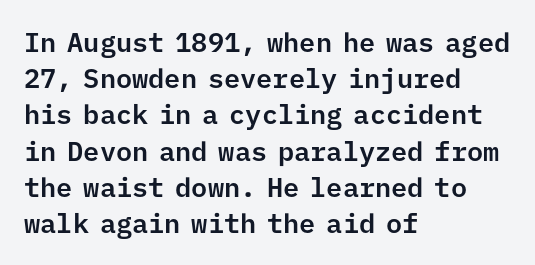
Q: Is the text italic (slanted)? A: No, it is upright.
Q: Is the text underlined? A: No.
Q: How is the paragraph aligned? A: Left-aligned.
Q: Is the spacing between letters normal or unusually wide? A: Normal.
Q: Is the spacing between lines tight, normal or loose? A: Normal.
